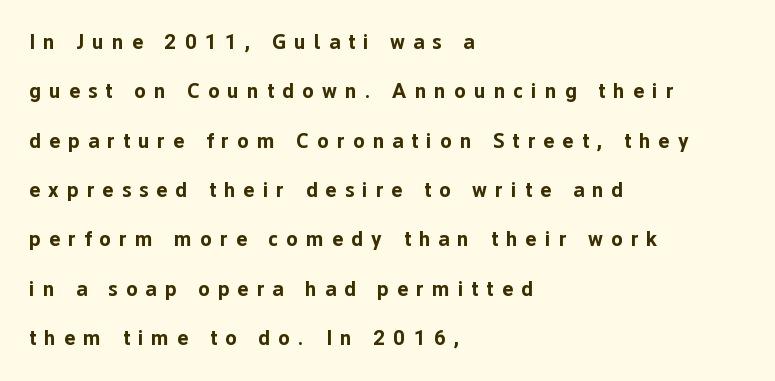
The image shows 21 px bold type, upright; set left-aligned, loose line spacing (2.35x), unusually wide letter spacing (+0.39 em), not underlined.
